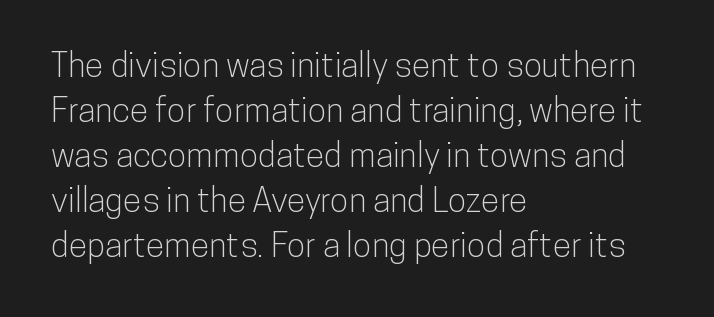
Q: Is the text italic (slanted)? A: No, it is upright.
Q: Is the typeface a serif or a sans-serif typeface? A: Sans-serif.
Q: Is the text underlined? A: No.
Q: How is the paragraph aligned? A: Left-aligned.
Q: Is the spacing between letters normal or unusually wide? A: Normal.
Q: Is the spacing between lines tight, normal or loose? A: Normal.
Q: Width (condensed, normal, or wide)? A: Condensed.
Q: Stroke contrast? A: Low.
Q: x-height? A: Medium.
Q: Monospaced? A: No.
